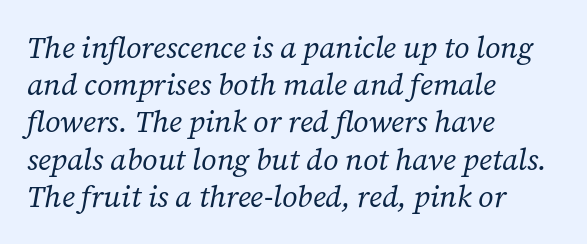
The image shows 30 px regular-weight serif type, italic (leaning right); set left-aligned, line spacing 1.24x, normal letter spacing, not underlined; low stroke contrast and a medium x-height.
